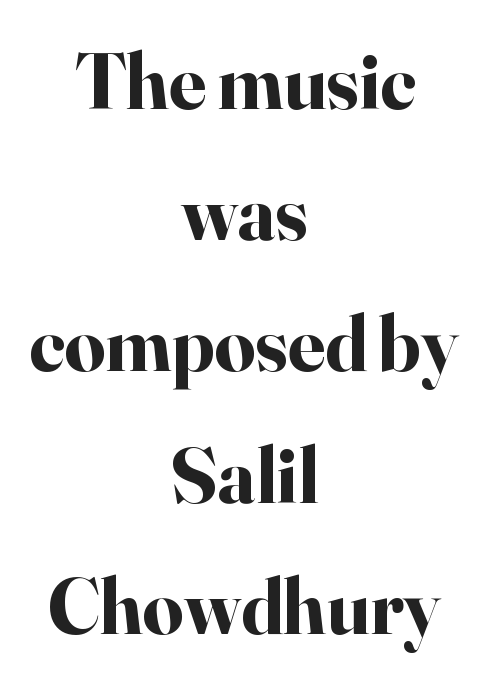
Nothing unusual about the tracking: characters are spaced as the font intends. Underlining? Definitely not there. Is this a sans? No — the strokes have serifs. Neither beginnings nor endings align; midpoints do. A typesetter would call this proportional, since set widths differ per character.
